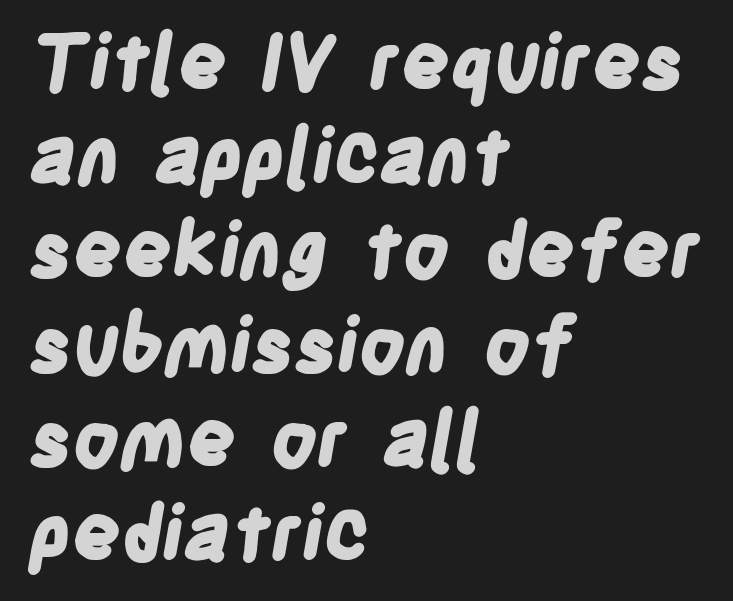
The baseline area is clear. Bold? Absolutely — the strokes are thick and heavy. Compared with typical body copy, the letter spacing here is the same. Think of a printed novel: that variable character pitch is what you see here. Nothing sits at the stroke ends, so this counts as sans-serif. Horizontal alignment here is leftward, the default for most running prose.
